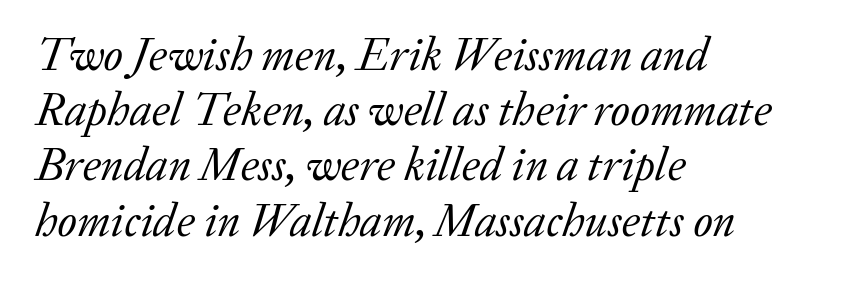
The image shows 46 px regular-weight serif type, italic (leaning right); set left-aligned, line spacing 1.2x, normal letter spacing, not underlined; low stroke contrast and a medium x-height.
